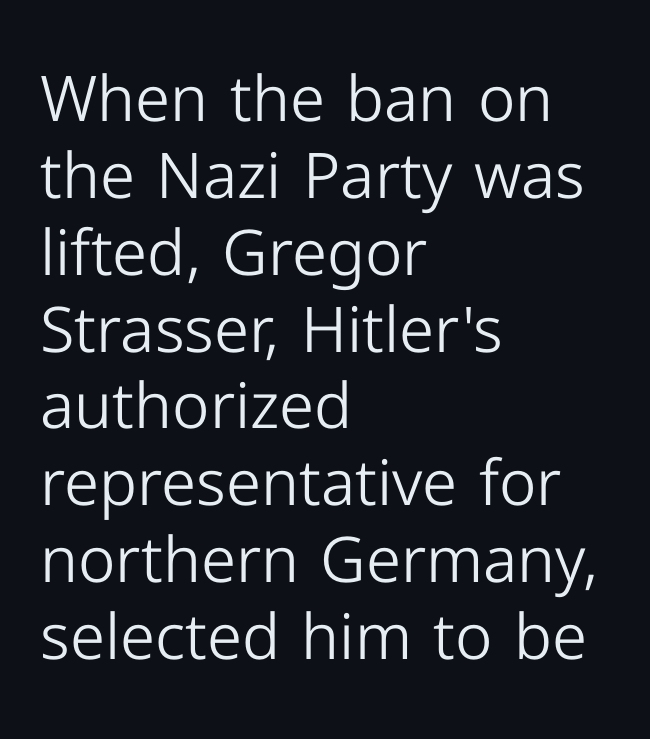
Q: Is the text bold? A: No.
Q: Is the text italic (slanted)? A: No, it is upright.
Q: Is the typeface a serif or a sans-serif typeface? A: Sans-serif.
Q: Is the text underlined? A: No.
Q: How is the paragraph aligned? A: Left-aligned.
Q: Is the spacing between letters normal or unusually wide? A: Normal.
Q: Width (condensed, normal, or wide)? A: Normal.
Q: Stroke contrast? A: Low.
Q: x-height? A: Medium.
Q: Monospaced? A: No.
